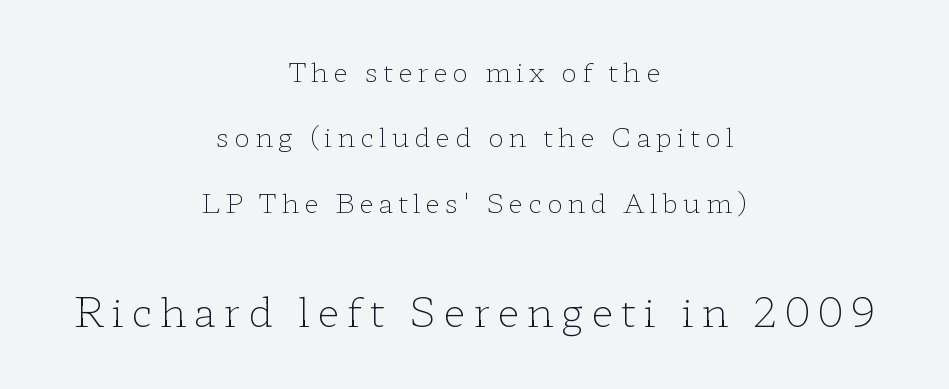
{"serif": "yes", "italic": "no", "bold": "no", "weight": "light", "width": "wide", "stroke_contrast": "low", "x_height": "medium", "monospaced": "no", "underline": "no", "align": "center", "line_spacing": "loose", "line_spacing_ratio": 2.42, "larger_block": "second", "size_ratio": 1.52, "glyph_px": 41}
